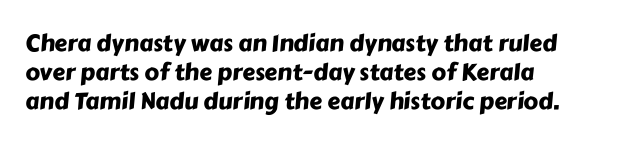
Q: Is the text underlined? A: No.
Q: How is the paragraph aligned? A: Left-aligned.
Q: Is the spacing between letters normal or unusually wide? A: Normal.
Q: Is the spacing between lines tight, normal or loose? A: Normal.
